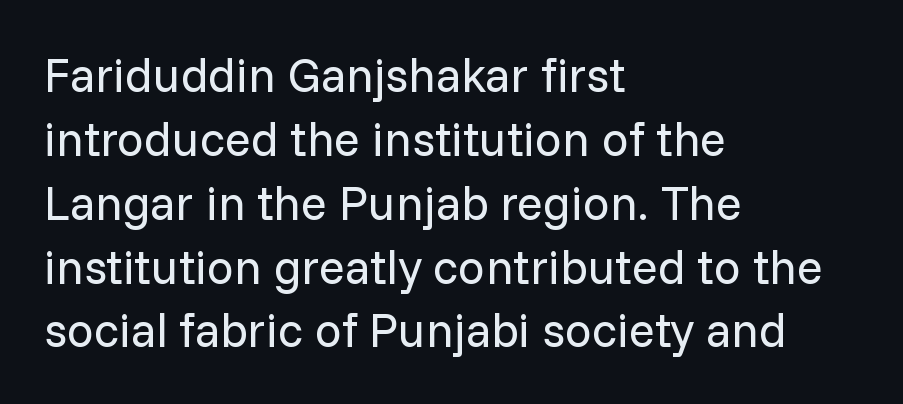
The image shows 48 px regular-weight sans-serif type, upright; set left-aligned, normal line spacing (1.33x), normal letter spacing, not underlined; low stroke contrast and a medium x-height.
